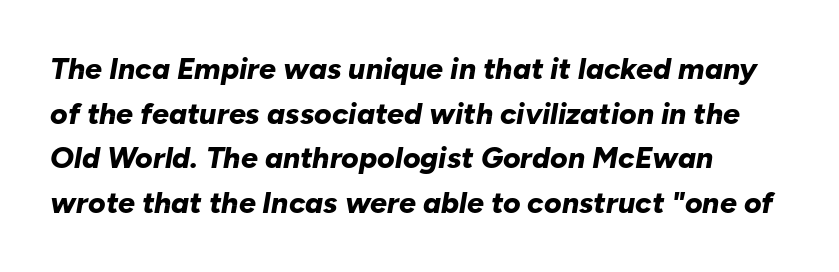
Q: Is the text bold? A: Yes.
Q: Is the text italic (slanted)? A: Yes, it leans right by about 10 degrees.
Q: Is the text underlined? A: No.
Q: How is the paragraph aligned? A: Left-aligned.
Q: Is the spacing between letters normal or unusually wide? A: Normal.
Q: Is the spacing between lines tight, normal or loose? A: Normal.
Q: Width (condensed, normal, or wide)? A: Normal.
Q: Stroke contrast? A: Low.
Q: x-height? A: Medium.
Q: Monospaced? A: No.
